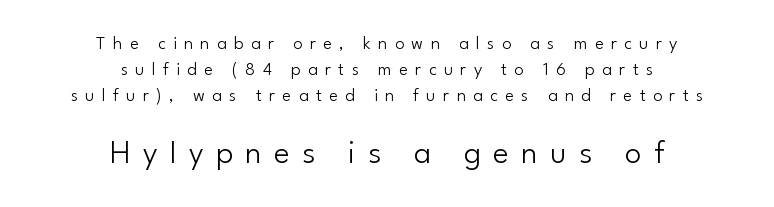
The image shows 33 px light sans-serif type, upright; set centered, normal line spacing (1.37x), unusually wide letter spacing (+0.38 em), not underlined; the second (bottom) block is 1.74x larger; low stroke contrast and a small x-height.
